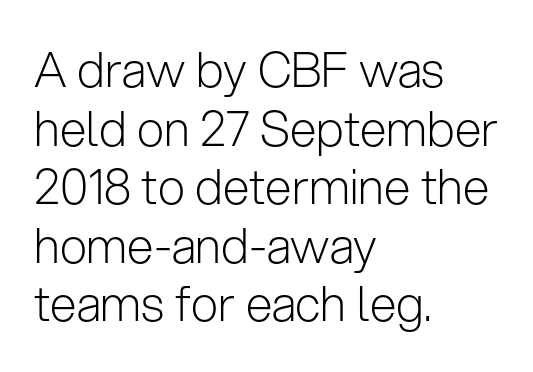
Short note: letters normally spaced. The passage shown is not bold in any degree. Looks like regular typesetting: each glyph gets only the width it needs. A typesetter would label this face a sans.
